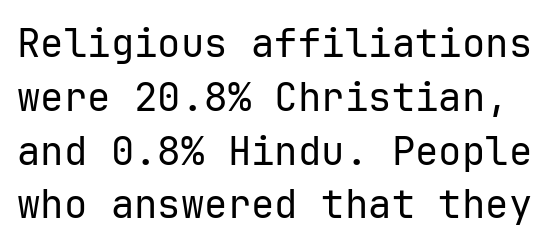
The tracking reads as untouched default to a designer's eye. The passage shown is typeset with a sans-serif family. Bold? No — there's no thickening of the strokes. Underline: absent.
